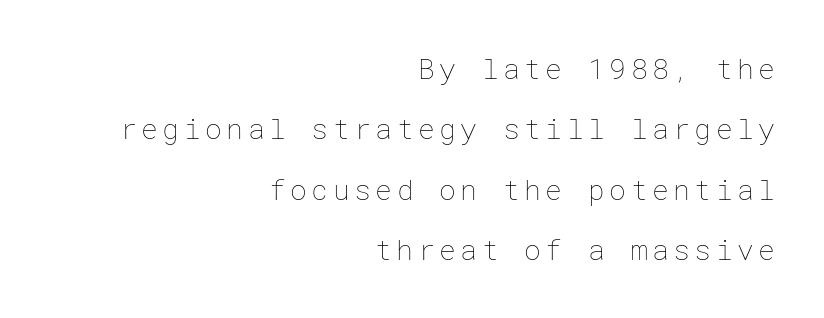
{"italic": "no", "bold": "no", "weight": "thin", "width": "normal", "stroke_contrast": "low", "x_height": "medium", "underline": "no", "align": "right", "line_spacing": "loose", "line_spacing_ratio": 2.16, "glyph_px": 28}
